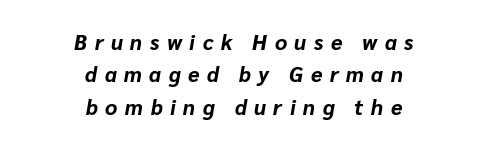
The image shows 21 px bold type, italic (leaning right); set centered, normal line spacing (1.54x), unusually wide letter spacing (+0.36 em), not underlined.
